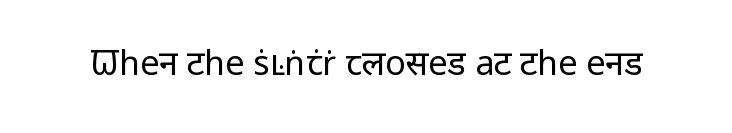
{"serif": "no", "italic": "no", "bold": "no", "weight": "regular", "width": "normal", "stroke_contrast": "low", "x_height": "medium", "monospaced": "no", "underline": "no", "letter_spacing": "normal", "letter_spacing_em": 0.0, "glyph_px": 34}
